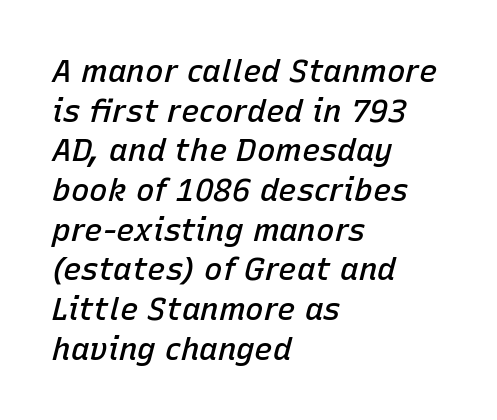
The image shows 31 px semibold type, italic (leaning right); set left-aligned, normal line spacing (1.28x), normal letter spacing, not underlined; low stroke contrast and a medium x-height.
